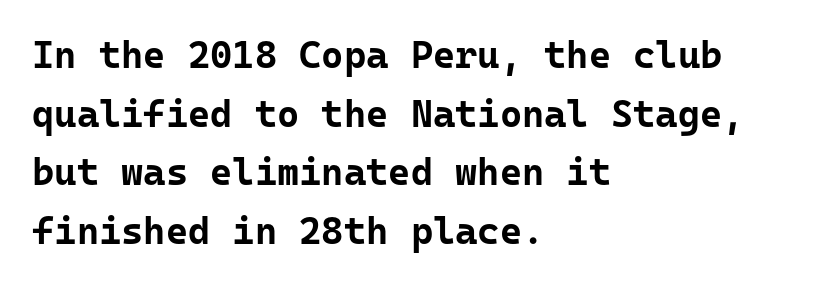
The image shows 38 px bold sans-serif type, upright, monospaced; set left-aligned, normal line spacing (1.54x), normal letter spacing, not underlined; low stroke contrast and a medium x-height.
